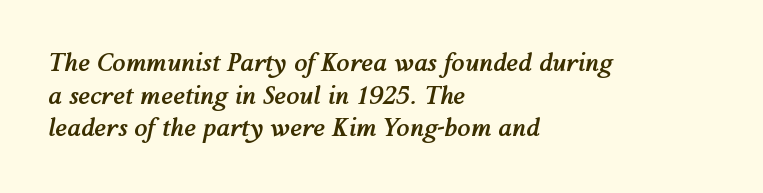
The rag falls on the right side of this text block. This rendering leaves character spacing at its baseline value. Style check: oblique. Heft: maximum for text — a bold. The glyphs are unaccompanied by any horizontal stroke below them.
